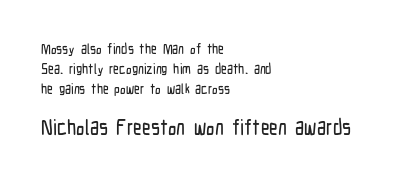
Q: Is the text italic (slanted)? A: No, it is upright.
Q: Is the text underlined? A: No.
Q: How is the paragraph aligned? A: Left-aligned.
Q: Is the spacing between letters normal or unusually wide? A: Normal.
Q: Is the spacing between lines tight, normal or loose? A: Normal.
Q: Which block of text is set in a larger size, the first (top) or the second (bottom)? A: The second (bottom) one.
